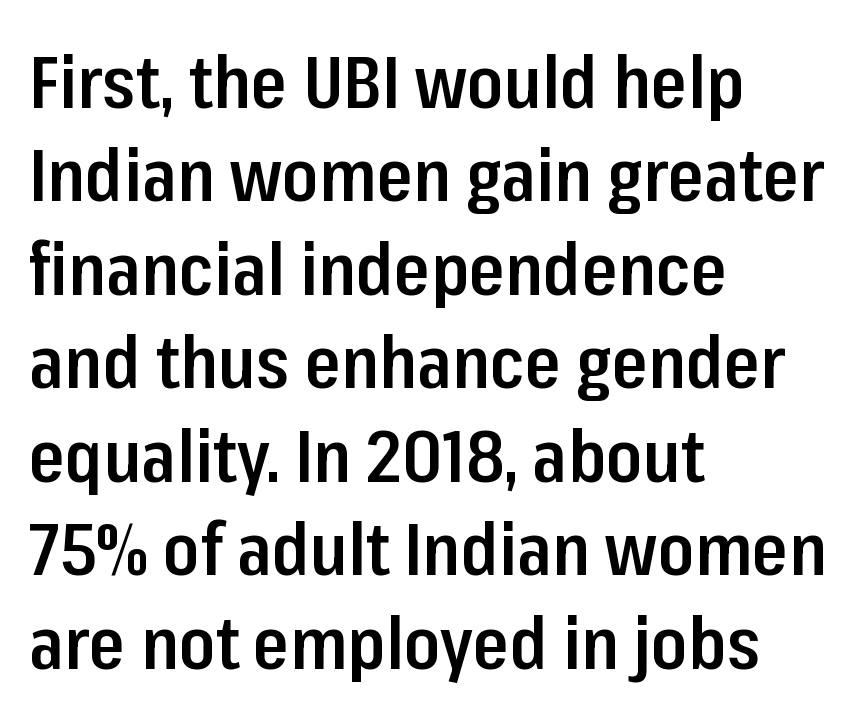
{"serif": "no", "italic": "no", "bold": "semi", "weight": "semibold", "width": "condensed", "stroke_contrast": "low", "x_height": "medium", "monospaced": "no", "underline": "no", "align": "left", "line_spacing": "normal", "line_spacing_ratio": 1.28, "letter_spacing": "normal", "letter_spacing_em": 0.0, "glyph_px": 73}
